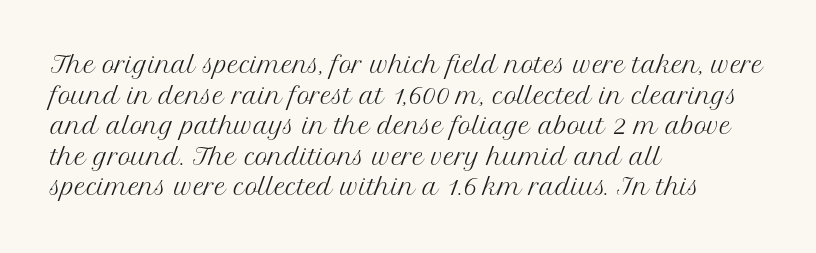
Q: Is the text bold? A: No.
Q: Is the text italic (slanted)? A: Yes.
Q: Is the text underlined? A: No.
Q: How is the paragraph aligned? A: Left-aligned.
Q: Is the spacing between letters normal or unusually wide? A: Normal.
Q: Is the spacing between lines tight, normal or loose? A: Normal.
